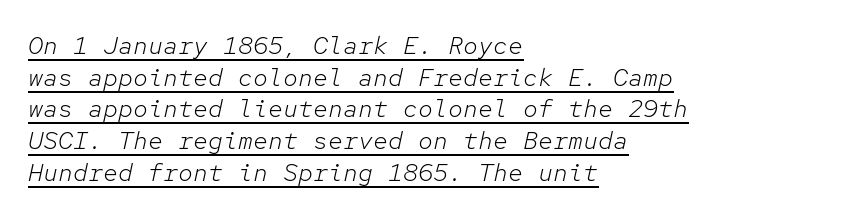
{"italic": "yes", "lean": "right", "slant_degrees": 12, "bold": "no", "underline": "yes", "align": "left", "line_spacing": "normal", "line_spacing_ratio": 1.27, "letter_spacing": "normal", "letter_spacing_em": 0.0, "glyph_px": 25}
